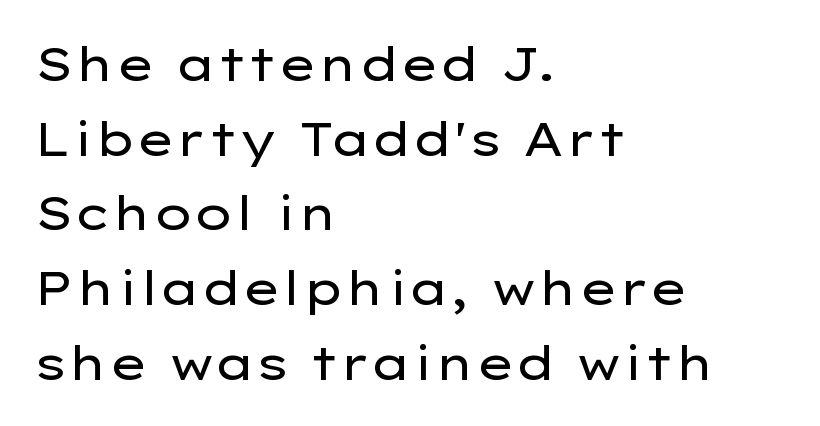
The image shows 47 px regular-weight, wide sans-serif type, upright; set left-aligned, normal line spacing (1.59x), normal letter spacing, not underlined; low stroke contrast and a medium x-height.
